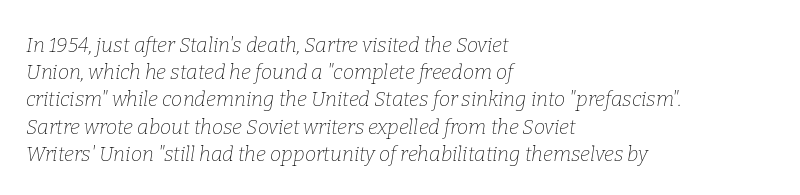
{"italic": "yes", "lean": "right", "slant_degrees": 9, "bold": "no", "underline": "no", "align": "left", "line_spacing": "normal", "line_spacing_ratio": 1.36, "letter_spacing": "normal", "letter_spacing_em": 0.0, "glyph_px": 20}
